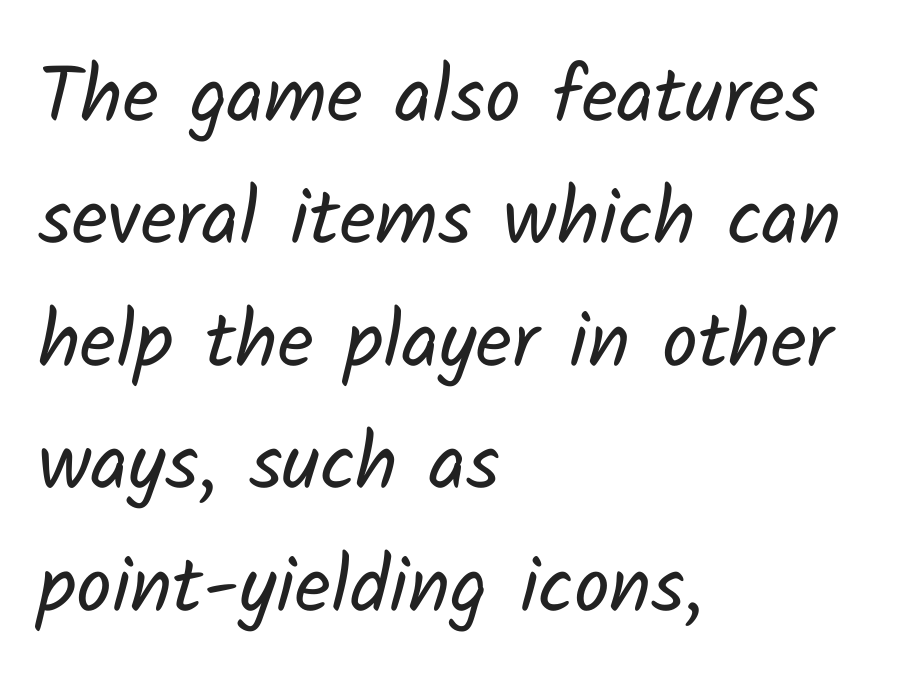
The image shows 79 px regular-weight sans-serif type; set left-aligned, normal line spacing (1.55x), normal letter spacing, not underlined; low stroke contrast and a medium x-height.
